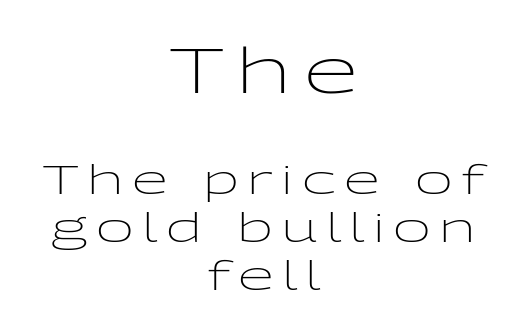
{"serif": "no", "italic": "no", "bold": "no", "weight": "light", "width": "wide", "stroke_contrast": "low", "x_height": "medium", "monospaced": "no", "underline": "no", "align": "center", "line_spacing_ratio": 1.17, "letter_spacing": "wide", "letter_spacing_em": 0.21, "larger_block": "first", "size_ratio": 1.51, "glyph_px": 62}
